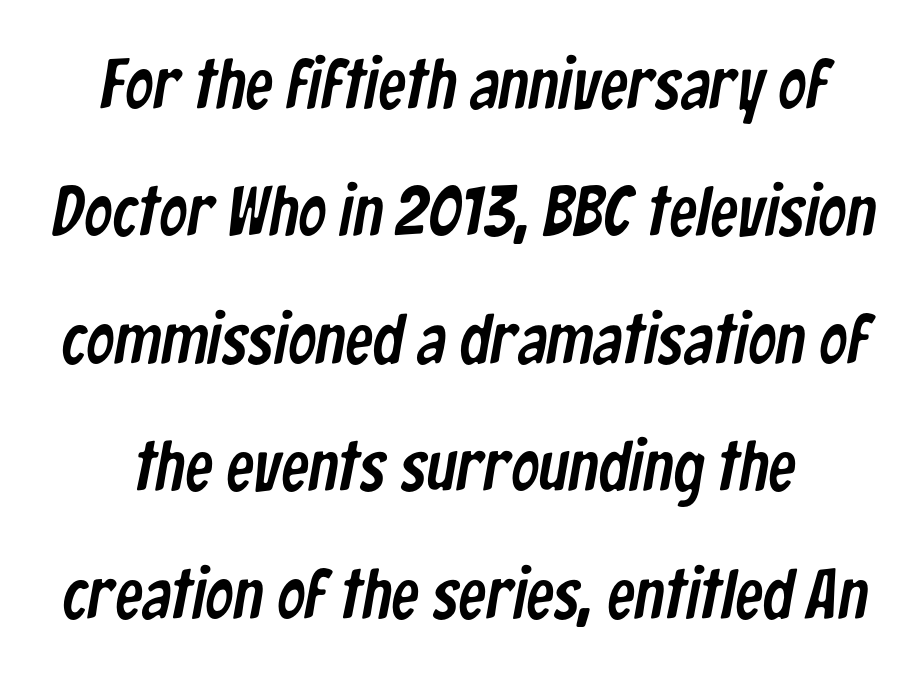
Nope, no serifs anywhere on these letters. A bare baseline throughout the passage. Here the designer chose a conventional face with non-uniform glyph widths. Tracking value appears to be zero — textbook default spacing.
